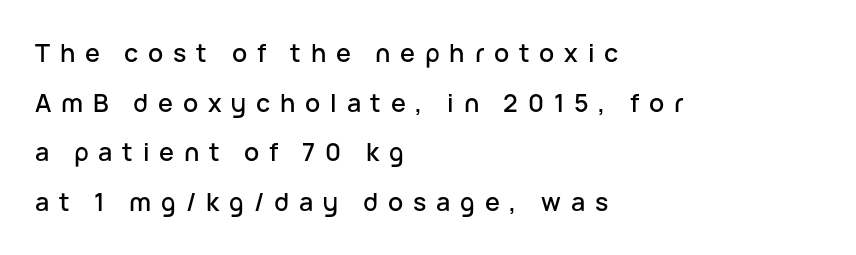
Is there any slant? The stems are plumb. Here the glyphs are tracked loosely, breaking word shapes into spaced letters. The paragraph shown leans on its left margin. Only glyphs here, with clear space below each row.
